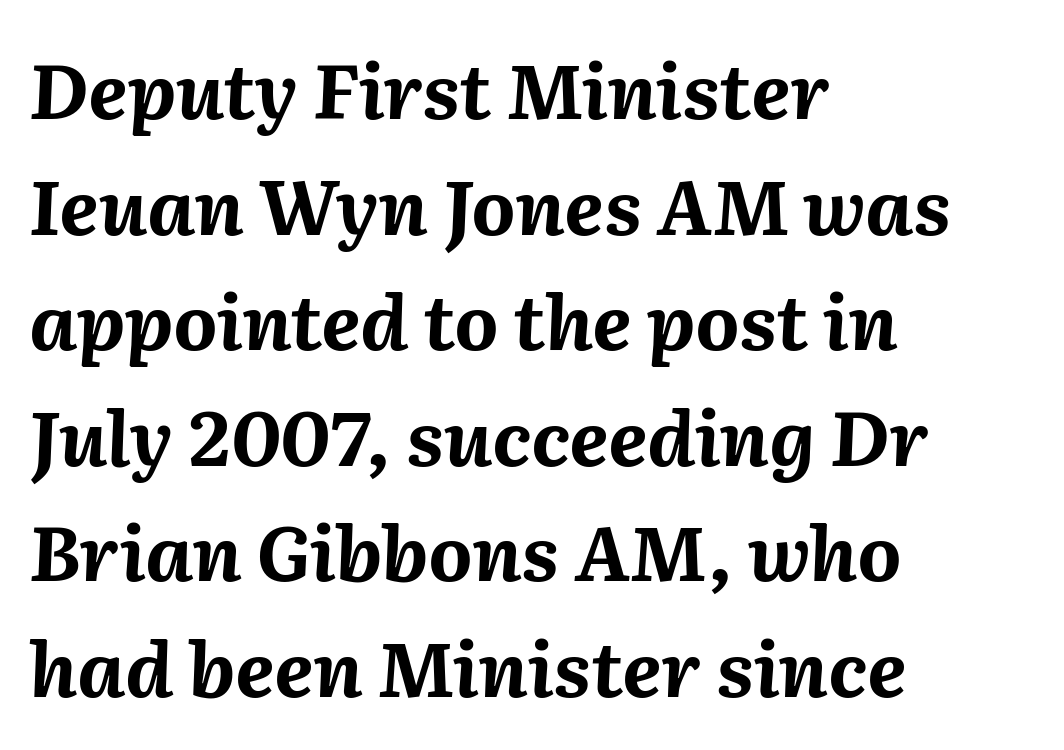
{"italic": "yes", "lean": "right", "slant_degrees": 2, "bold": "yes", "weight": "bold", "width": "normal", "stroke_contrast": "medium", "x_height": "medium", "monospaced": "no", "underline": "no", "align": "left", "line_spacing": "normal", "line_spacing_ratio": 1.52, "letter_spacing": "normal", "letter_spacing_em": 0.0, "glyph_px": 76}
